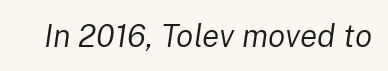
The image shows 32 px regular-weight type, italic (leaning right); set normal letter spacing, not underlined; low stroke contrast and a medium x-height.
